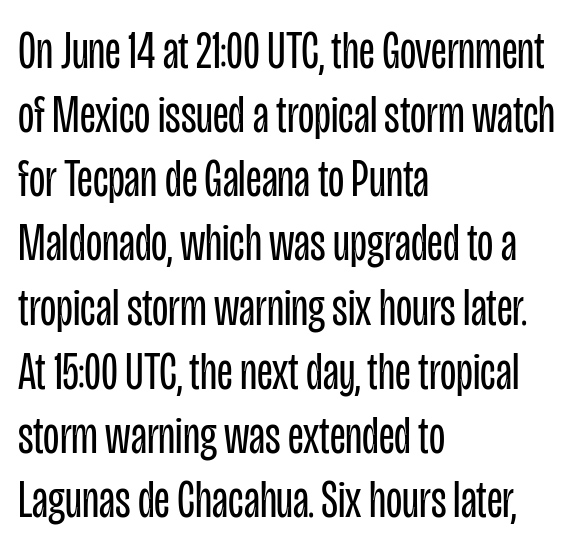
Q: Is the text bold? A: No.
Q: Is the text italic (slanted)? A: No, it is upright.
Q: Is the typeface a serif or a sans-serif typeface? A: Sans-serif.
Q: Is the text underlined? A: No.
Q: How is the paragraph aligned? A: Left-aligned.
Q: Is the spacing between letters normal or unusually wide? A: Normal.
Q: Width (condensed, normal, or wide)? A: Condensed.
Q: Stroke contrast? A: Low.
Q: x-height? A: Large.
Q: Monospaced? A: No.
